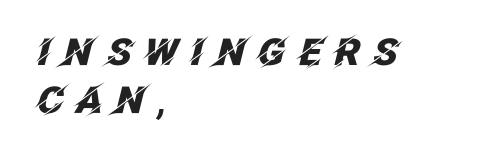
Q: Is the text bold? A: Yes.
Q: Is the text italic (slanted)? A: Yes, it leans right by about 12 degrees.
Q: Is the text underlined? A: No.
Q: How is the paragraph aligned? A: Left-aligned.
Q: Is the spacing between letters normal or unusually wide? A: Unusually wide.
Q: Is the spacing between lines tight, normal or loose? A: Normal.
Q: Width (condensed, normal, or wide)? A: Normal.
Q: Stroke contrast? A: Low.
Q: x-height? A: Large.
Q: Monospaced? A: No.
